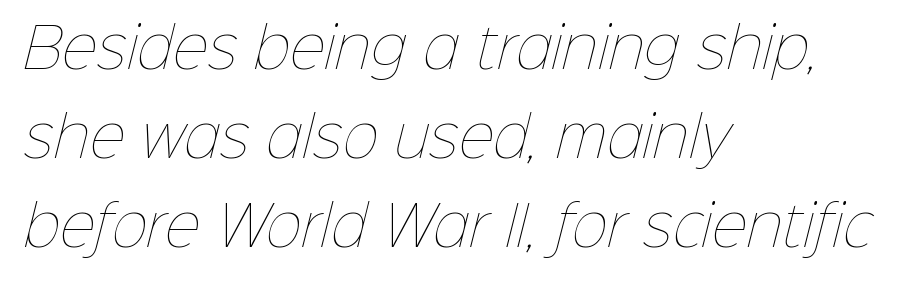
{"bold": "no", "weight": "thin", "width": "normal", "stroke_contrast": "low", "x_height": "medium", "monospaced": "no", "underline": "no", "align": "left", "line_spacing": "normal", "line_spacing_ratio": 1.62, "letter_spacing": "normal", "letter_spacing_em": 0.0, "glyph_px": 55}
